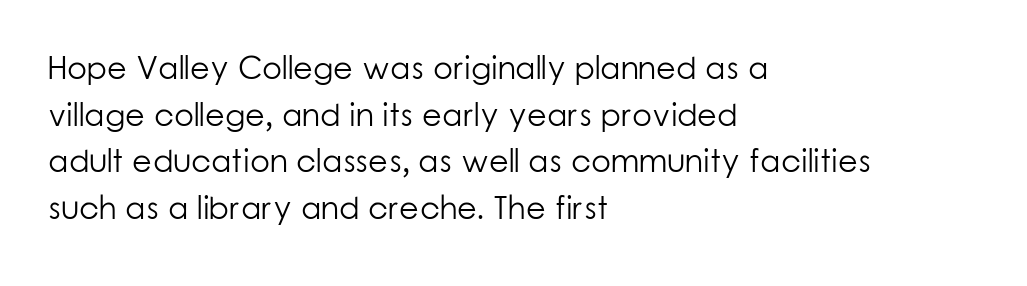
Note the varied advance widths — an 'i' is clearly narrower than an 'm'. One glance says typical: line gaps are just what's usual. The letters look calm and open, with moderate or lighter stems. The gaps between neighbouring characters are ordinary and unremarkable. This is sans-serif lettering, the kind often seen on screens and signage. Line starts are locked; line ends wander.
